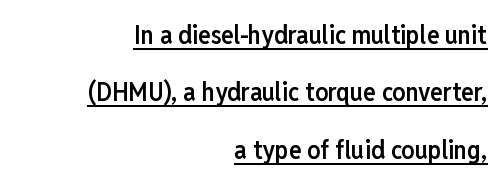
The image shows 26 px text type, upright; set right-aligned, loose line spacing (2.21x), normal letter spacing, underlined.
